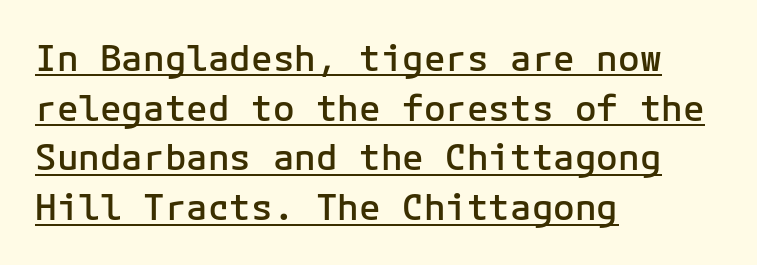
{"serif": "no", "italic": "no", "bold": "semi", "weight": "semibold", "width": "normal", "stroke_contrast": "low", "x_height": "medium", "monospaced": "yes", "underline": "yes", "align": "left", "line_spacing": "normal", "line_spacing_ratio": 1.38, "letter_spacing": "normal", "letter_spacing_em": 0.0, "glyph_px": 36}
